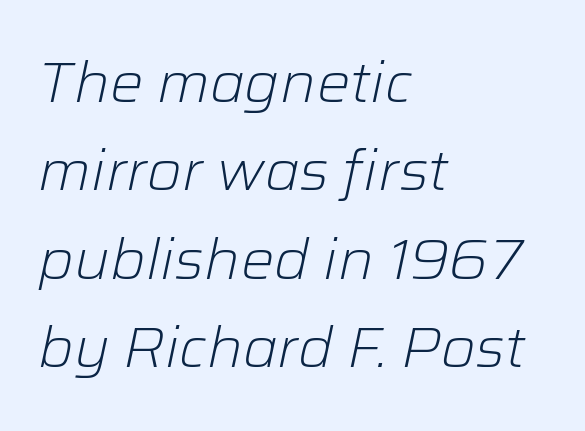
{"italic": "yes", "lean": "right", "slant_degrees": 12, "bold": "no", "weight": "light", "width": "normal", "stroke_contrast": "low", "x_height": "medium", "monospaced": "no", "underline": "no", "align": "left", "line_spacing": "normal", "line_spacing_ratio": 1.58, "letter_spacing": "normal", "letter_spacing_em": 0.0, "glyph_px": 56}
